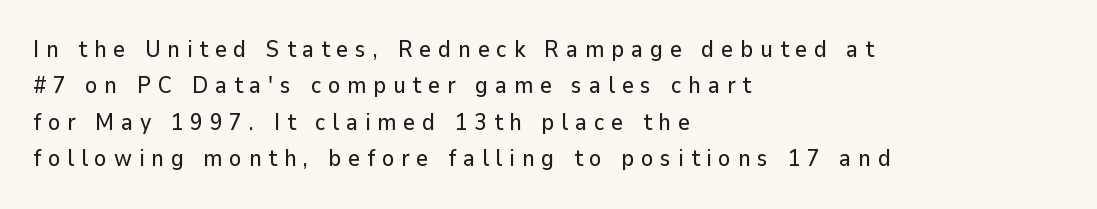
Q: Is the text italic (slanted)? A: No, it is upright.
Q: Is the text underlined? A: No.
Q: How is the paragraph aligned? A: Left-aligned.
Q: Is the spacing between letters normal or unusually wide? A: Unusually wide.
Q: Is the spacing between lines tight, normal or loose? A: Normal.
